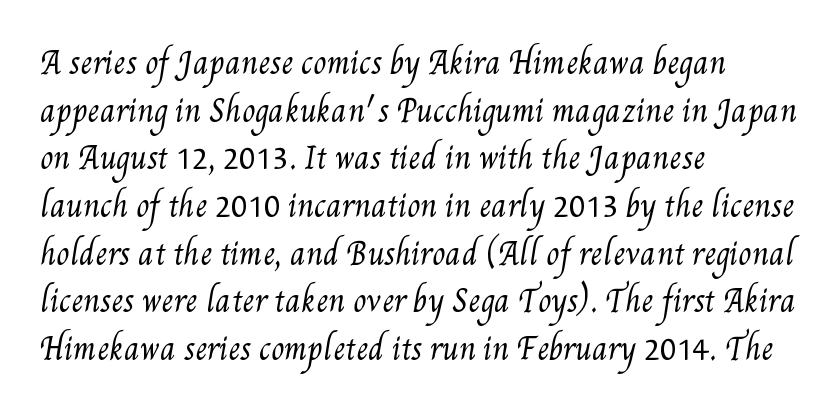
The designer left line spacing at the default. The rendering uses natural spacing where letterforms have individual widths. The lines in this sample share a left origin and differ only in where they stop. The glyphs are unaccompanied by any horizontal stroke below them. No heavy texture on the line: the type isn't bold.
